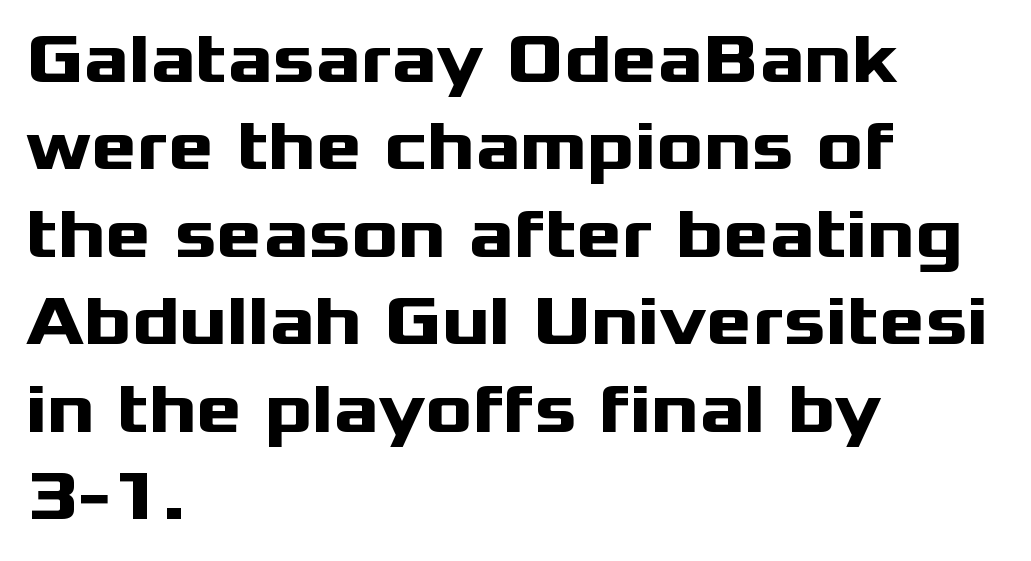
{"serif": "no", "italic": "no", "bold": "yes", "weight": "heavy", "width": "wide", "stroke_contrast": "medium", "x_height": "medium", "monospaced": "no", "underline": "no", "align": "left", "line_spacing": "normal", "line_spacing_ratio": 1.25, "letter_spacing": "normal", "letter_spacing_em": 0.0, "glyph_px": 70}
